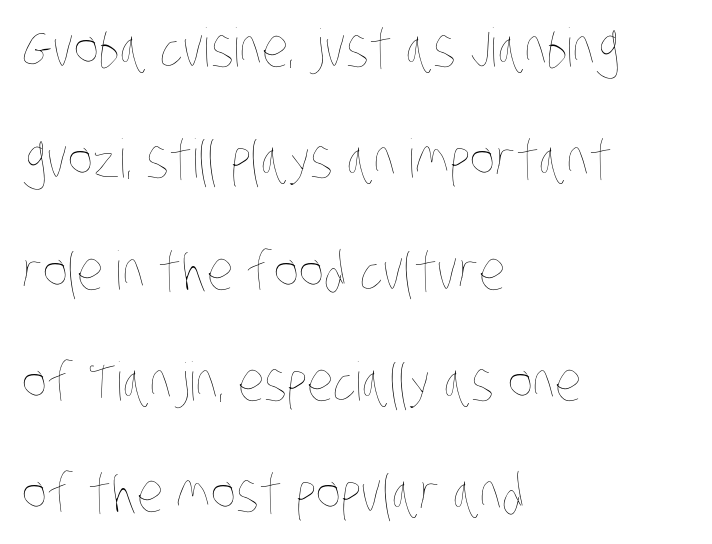
The image shows 53 px thin, condensed type; set left-aligned, loose line spacing (2.1x), normal letter spacing, not underlined; low stroke contrast and a large x-height.
